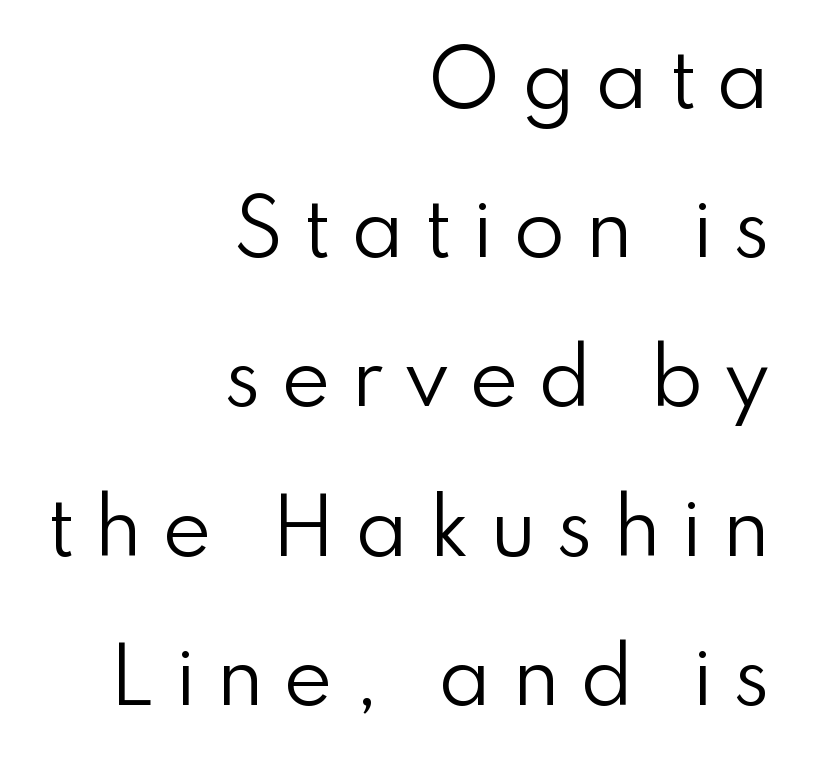
Q: Is the text bold? A: No.
Q: Is the text italic (slanted)? A: No, it is upright.
Q: Is the typeface a serif or a sans-serif typeface? A: Sans-serif.
Q: Is the text underlined? A: No.
Q: How is the paragraph aligned? A: Right-aligned.
Q: Is the spacing between letters normal or unusually wide? A: Unusually wide.
Q: Is the spacing between lines tight, normal or loose? A: Loose.
Q: Width (condensed, normal, or wide)? A: Normal.
Q: Stroke contrast? A: Low.
Q: x-height? A: Small.
Q: Monospaced? A: No.
